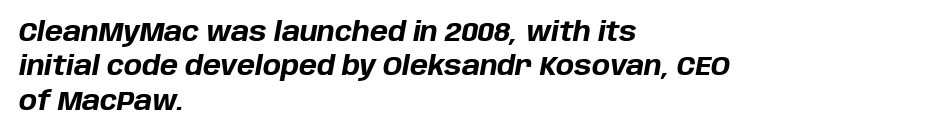
The image shows 27 px bold type, italic (leaning right); set left-aligned, normal line spacing (1.27x), normal letter spacing, not underlined.
